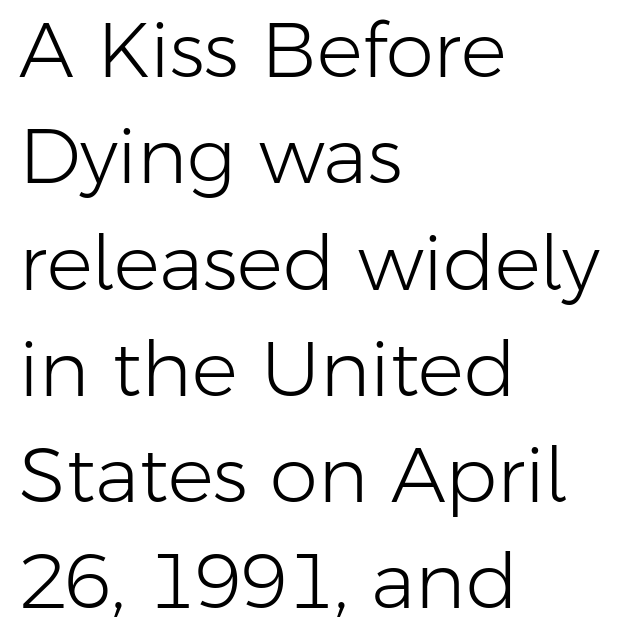
Q: Is the text bold? A: No.
Q: Is the text italic (slanted)? A: No, it is upright.
Q: Is the typeface a serif or a sans-serif typeface? A: Sans-serif.
Q: Is the text underlined? A: No.
Q: How is the paragraph aligned? A: Left-aligned.
Q: Is the spacing between letters normal or unusually wide? A: Normal.
Q: Is the spacing between lines tight, normal or loose? A: Normal.
Q: Width (condensed, normal, or wide)? A: Normal.
Q: Stroke contrast? A: Low.
Q: x-height? A: Medium.
Q: Monospaced? A: No.
